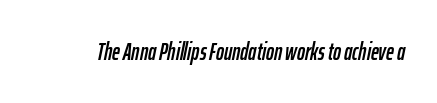
Q: Is the text italic (slanted)? A: Yes, it leans right by about 12 degrees.
Q: Is the text underlined? A: No.
Q: Is the spacing between letters normal or unusually wide? A: Normal.
